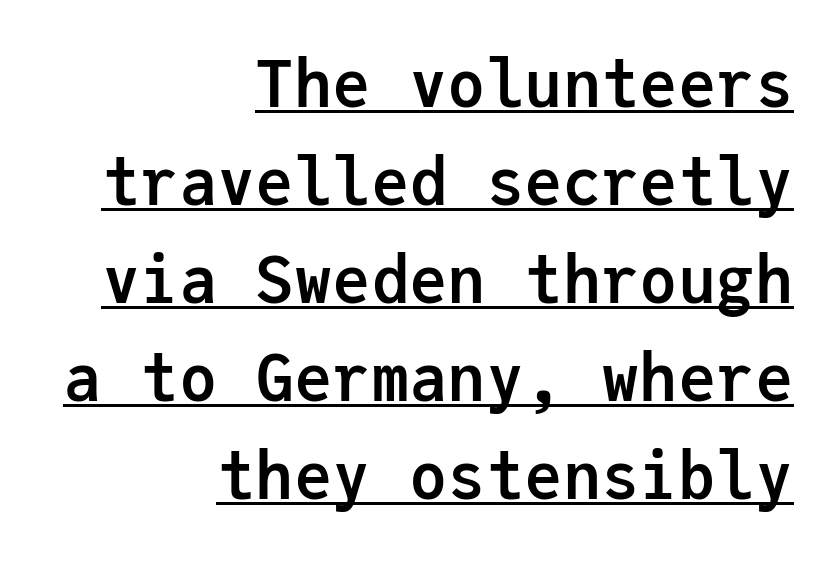
The image shows 64 px semibold sans-serif type, upright, monospaced; set right-aligned, normal line spacing (1.53x), normal letter spacing, underlined; low stroke contrast and a medium x-height.
